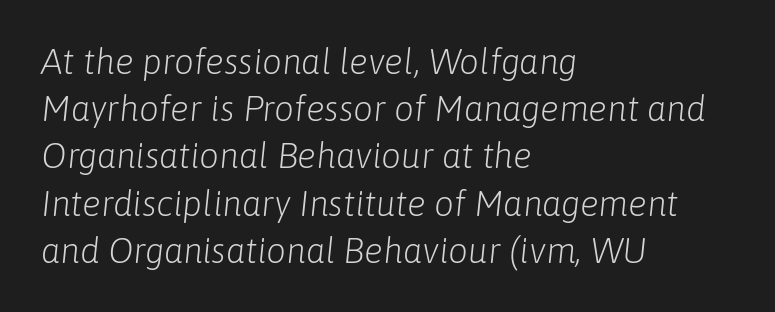
{"italic": "yes", "lean": "right", "slant_degrees": 6, "bold": "no", "weight": "light", "width": "normal", "stroke_contrast": "low", "x_height": "medium", "monospaced": "no", "underline": "no", "align": "left", "line_spacing": "normal", "line_spacing_ratio": 1.35, "letter_spacing": "normal", "letter_spacing_em": 0.0, "glyph_px": 35}
